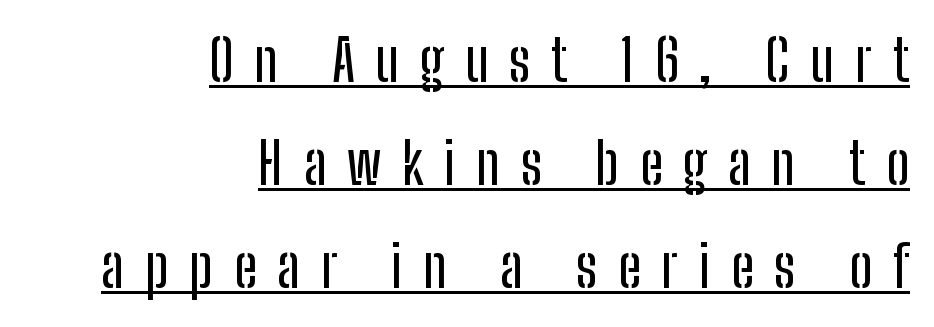
Q: Is the text italic (slanted)? A: No, it is upright.
Q: Is the typeface a serif or a sans-serif typeface? A: Sans-serif.
Q: Is the text underlined? A: Yes.
Q: How is the paragraph aligned? A: Right-aligned.
Q: Is the spacing between letters normal or unusually wide? A: Unusually wide.
Q: Width (condensed, normal, or wide)? A: Condensed.
Q: Stroke contrast? A: Low.
Q: x-height? A: Medium.
Q: Monospaced? A: No.
